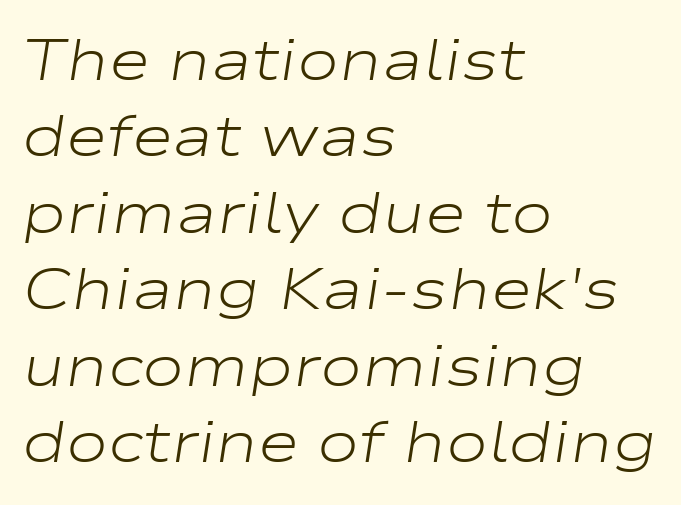
The letters are slanted; this is an italic face. The strokes are not fattened; the text isn't bold. Does the leading feel generous? No, just average. Nobody touched the tracking dial on this one. The face used here is proportionally spaced, like ordinary book or web type. Quick note: underline off.
